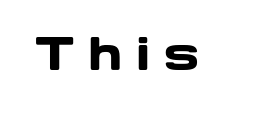
The image shows 44 px heavy, wide sans-serif type, upright; set unusually wide letter spacing (+0.3 em), not underlined; low stroke contrast and a medium x-height.
